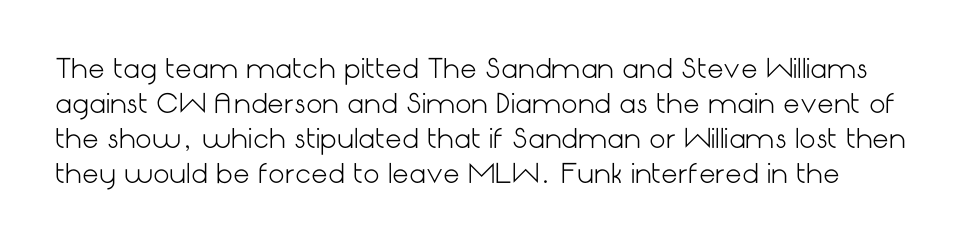
{"italic": "no", "bold": "no", "underline": "no", "line_spacing": "normal", "line_spacing_ratio": 1.35, "letter_spacing": "normal", "letter_spacing_em": 0.0, "glyph_px": 26}
